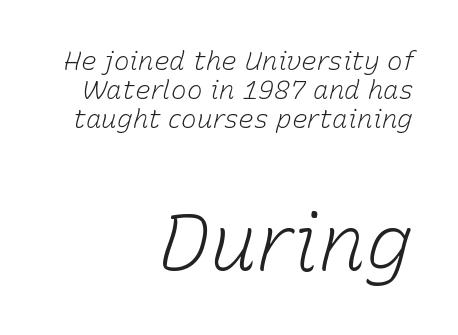
{"italic": "yes", "lean": "right", "slant_degrees": 15, "bold": "no", "weight": "light", "width": "normal", "stroke_contrast": "low", "x_height": "medium", "monospaced": "no", "underline": "no", "align": "right", "line_spacing": "tight", "line_spacing_ratio": 1.12, "letter_spacing": "normal", "letter_spacing_em": 0.0, "larger_block": "second", "size_ratio": 3.0, "glyph_px": 78}
